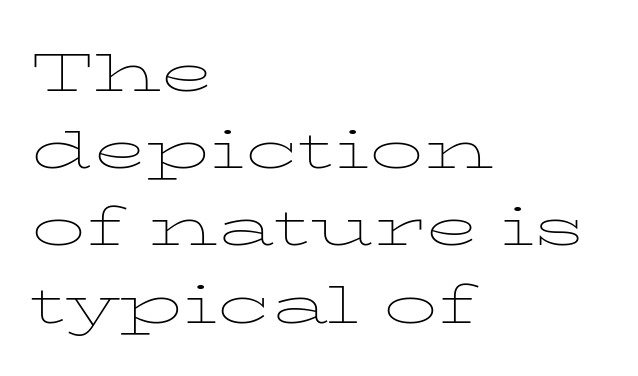
The lettering stays uniformly vertical, giving the passage a roman look. The characters display serif detailing at their extremities. The zone under the glyphs is completely vacant. Letter spacing: default. The font sits on the lighter half of the weight spectrum, regular included. The setting favours the left margin, as ordinary paragraphs usually do.
